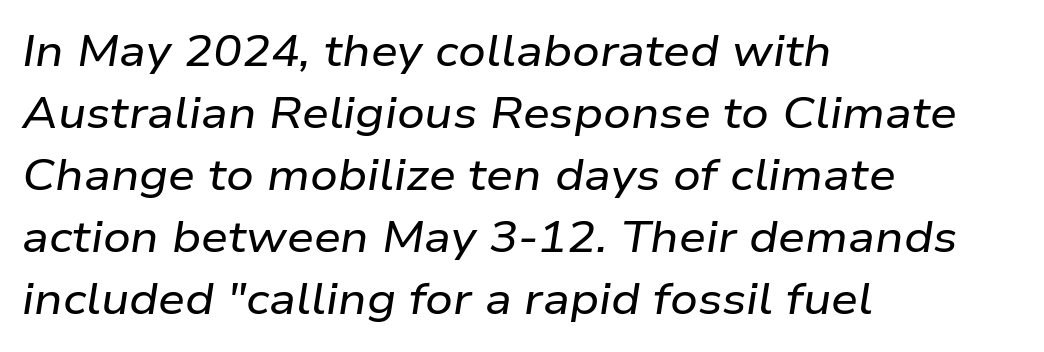
{"italic": "yes", "lean": "right", "slant_degrees": 9, "width": "wide", "stroke_contrast": "low", "x_height": "medium", "monospaced": "no", "underline": "no", "align": "left", "line_spacing": "normal", "line_spacing_ratio": 1.44, "letter_spacing": "normal", "letter_spacing_em": 0.0, "glyph_px": 43}
